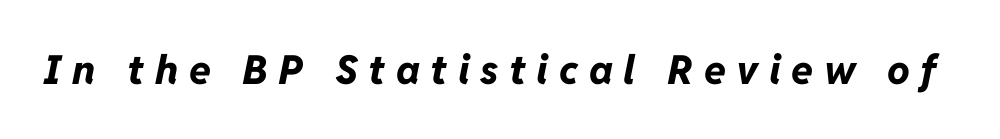
Spacing between characters has been opened up far beyond the box default. The specimen reads as italic at a glance. Strong, thick strokes mark this as bold type. Glance below the letters and you will spot only blank space. Looks like regular typesetting: each glyph gets only the width it needs.
